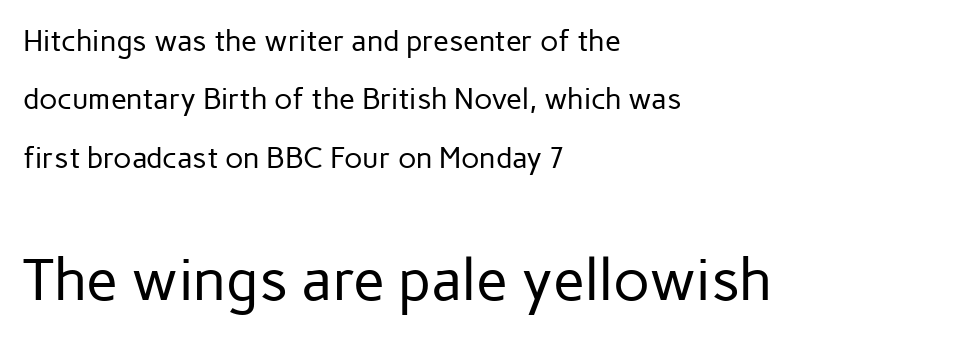
Q: Is the text bold? A: No.
Q: Is the text italic (slanted)? A: No, it is upright.
Q: Is the typeface a serif or a sans-serif typeface? A: Sans-serif.
Q: Is the text underlined? A: No.
Q: How is the paragraph aligned? A: Left-aligned.
Q: Is the spacing between letters normal or unusually wide? A: Normal.
Q: Is the spacing between lines tight, normal or loose? A: Loose.
Q: Which block of text is set in a larger size, the first (top) or the second (bottom)? A: The second (bottom) one.
Q: Width (condensed, normal, or wide)? A: Normal.
Q: Stroke contrast? A: Low.
Q: x-height? A: Medium.
Q: Monospaced? A: No.
